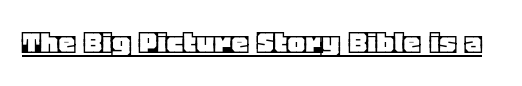
Check the space under the baseline: a stroke is drawn there. The typography opts for an upright posture over an oblique one. Looks like regular typesetting: each glyph gets only the width it needs. Is the letter spacing exaggerated? No — it looks like the ordinary default.
